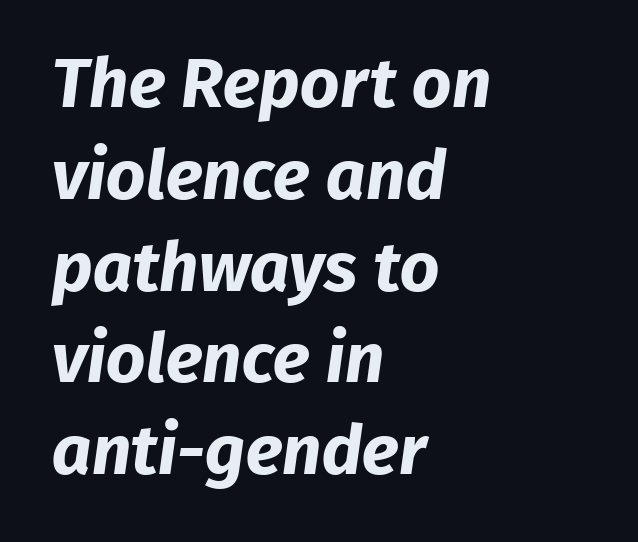
{"serif": "no", "bold": "yes", "weight": "bold", "width": "normal", "stroke_contrast": "low", "x_height": "medium", "monospaced": "no", "underline": "no", "align": "left", "line_spacing": "normal", "line_spacing_ratio": 1.33, "letter_spacing": "normal", "letter_spacing_em": 0.0, "glyph_px": 69}
